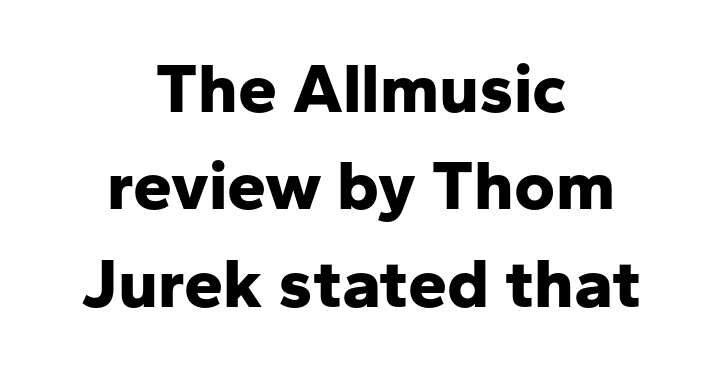
The image shows 70 px bold sans-serif type, upright; set centered, normal line spacing (1.39x), normal letter spacing, not underlined; low stroke contrast and a medium x-height.
